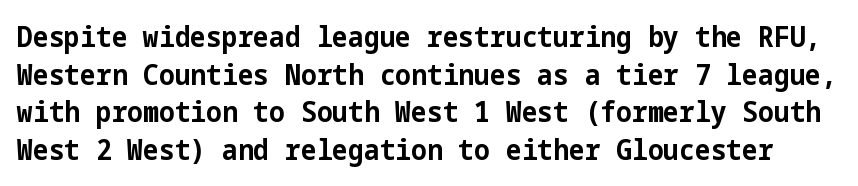
Q: Is the text bold? A: Yes.
Q: Is the text italic (slanted)? A: No, it is upright.
Q: Is the typeface a serif or a sans-serif typeface? A: Sans-serif.
Q: Is the text underlined? A: No.
Q: Is the spacing between letters normal or unusually wide? A: Normal.
Q: Is the spacing between lines tight, normal or loose? A: Normal.
Q: Width (condensed, normal, or wide)? A: Normal.
Q: Stroke contrast? A: Low.
Q: x-height? A: Medium.
